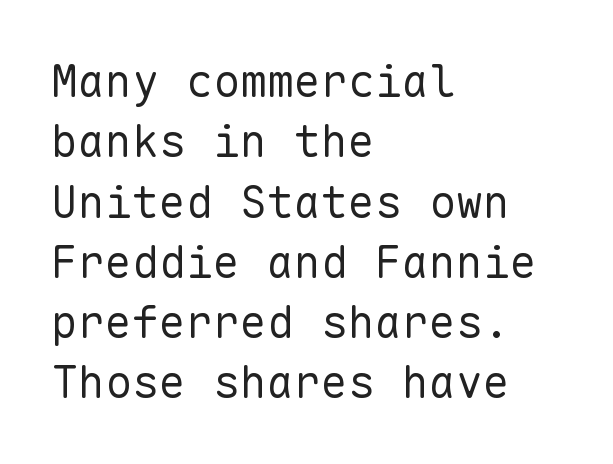
No feet cap the strokes, marking this as sans-serif type. The compositor pushed each line to the left boundary. The weight would be labelled regular, book, light, or lighter still. Style check: upright. A typesetter would call this monospace, since all characters share one set width.
